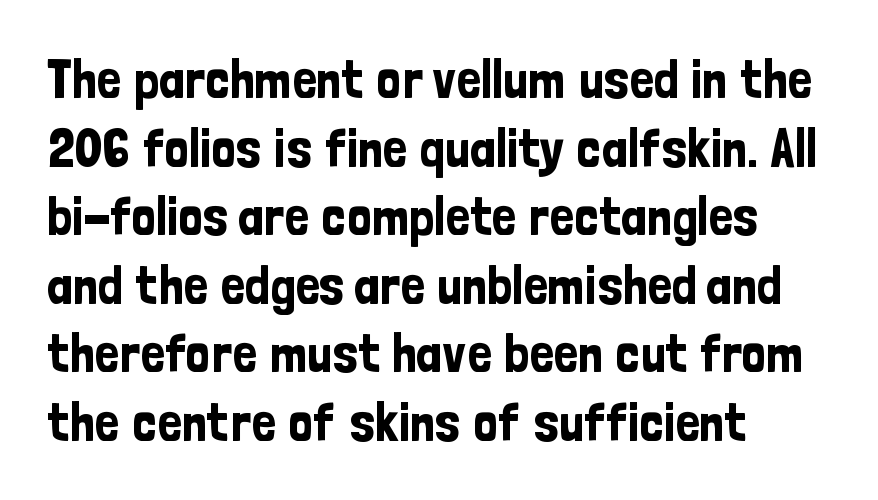
{"serif": "no", "italic": "no", "width": "condensed", "stroke_contrast": "low", "x_height": "medium", "monospaced": "no", "underline": "no", "align": "left", "line_spacing": "normal", "line_spacing_ratio": 1.27, "letter_spacing": "normal", "letter_spacing_em": 0.0, "glyph_px": 54}
